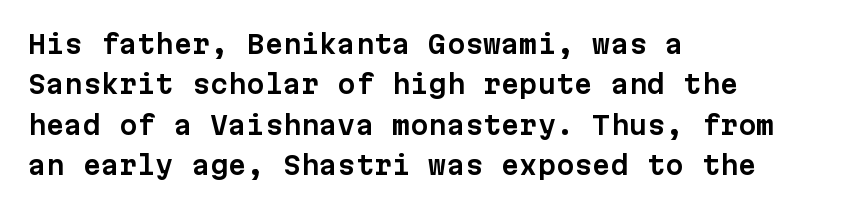
Q: Is the text italic (slanted)? A: No, it is upright.
Q: Is the text underlined? A: No.
Q: How is the paragraph aligned? A: Left-aligned.
Q: Is the spacing between letters normal or unusually wide? A: Normal.
Q: Is the spacing between lines tight, normal or loose? A: Normal.
